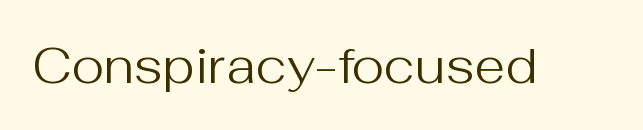
Spacing verdict: proportional, widths tailored to each character. No word sits above an underline. No extra ink here — the face is not bold. Glyph-to-glyph distance matches everyday printed text. When letters stand straight like this, we call the style roman or upright.
